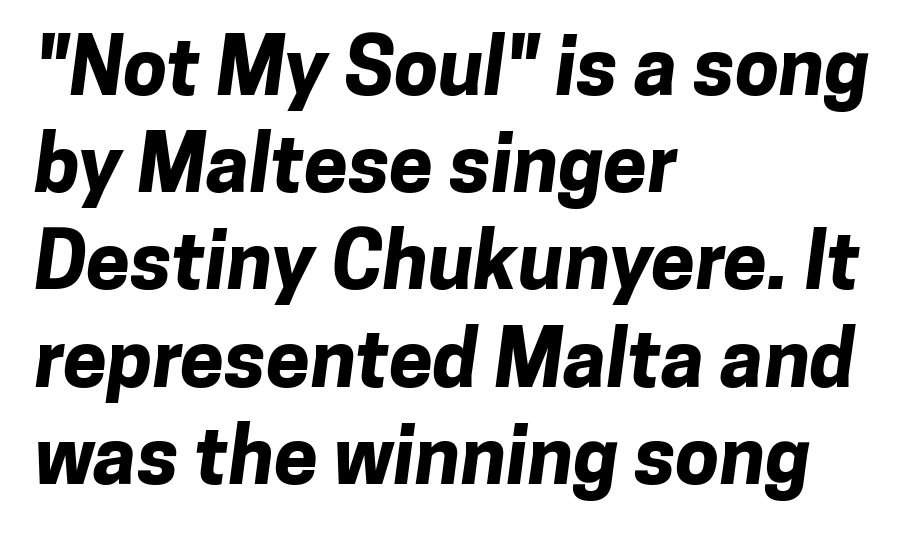
Q: Is the text bold? A: Yes.
Q: Is the typeface a serif or a sans-serif typeface? A: Sans-serif.
Q: Is the text underlined? A: No.
Q: How is the paragraph aligned? A: Left-aligned.
Q: Is the spacing between letters normal or unusually wide? A: Normal.
Q: Width (condensed, normal, or wide)? A: Normal.
Q: Stroke contrast? A: Low.
Q: x-height? A: Medium.
Q: Monospaced? A: No.
